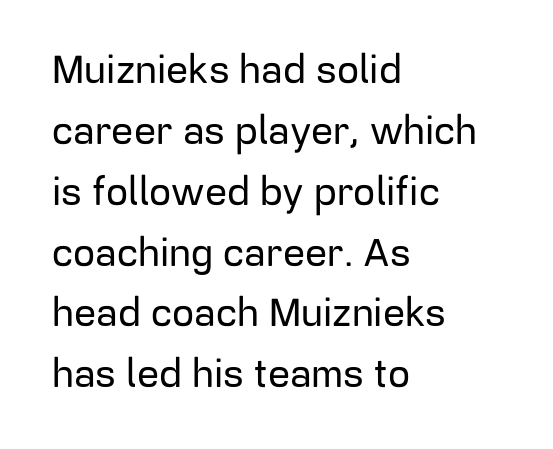
Are there feet on the stems? There aren't — it's a sans. The face used here is proportionally spaced, like ordinary book or web type. The tracking reads as untouched default to a designer's eye. A typesetter would mark this as roman, not italic.
